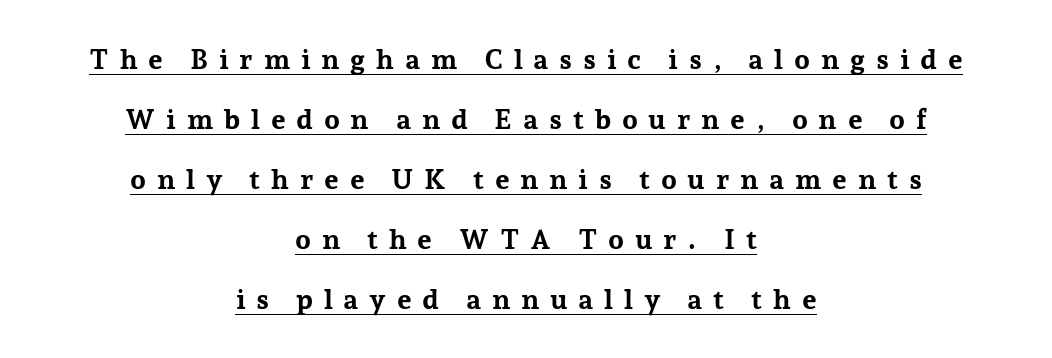
The image shows 28 px bold serif type, upright; set centered, loose line spacing (2.14x), unusually wide letter spacing (+0.38 em), underlined; low stroke contrast and a medium x-height.
